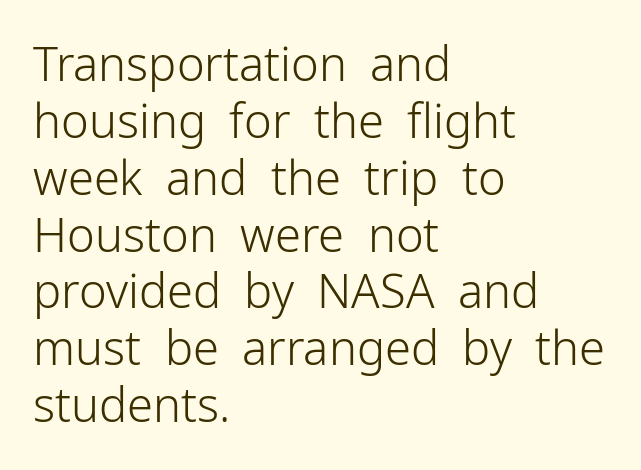
Q: Is the text bold? A: No.
Q: Is the text italic (slanted)? A: No, it is upright.
Q: Is the typeface a serif or a sans-serif typeface? A: Sans-serif.
Q: Is the text underlined? A: No.
Q: How is the paragraph aligned? A: Left-aligned.
Q: Is the spacing between letters normal or unusually wide? A: Normal.
Q: Width (condensed, normal, or wide)? A: Normal.
Q: Stroke contrast? A: Low.
Q: x-height? A: Medium.
Q: Monospaced? A: No.
